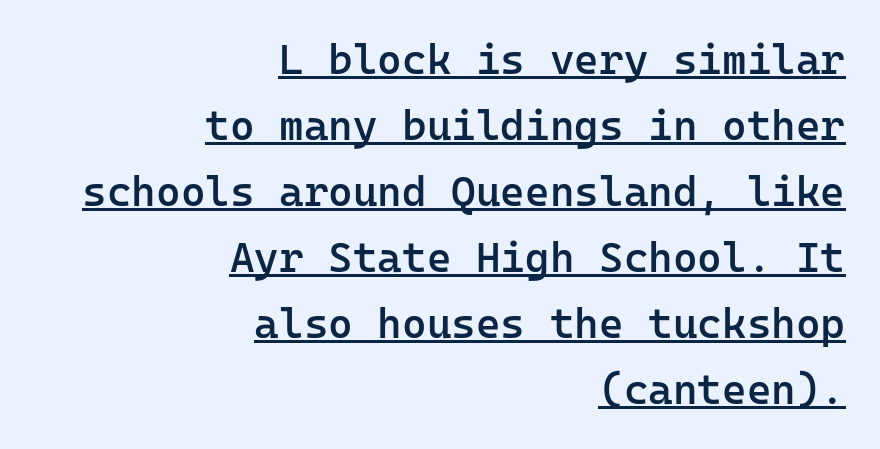
The image shows 42 px semibold sans-serif type, upright, monospaced; set right-aligned, normal line spacing (1.57x), normal letter spacing, underlined; low stroke contrast and a medium x-height.
